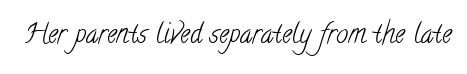
The line texture is even and compact thanks to regular tracking. Glance below the letters and you will spot only blank space. Heft: none added — not bold.
